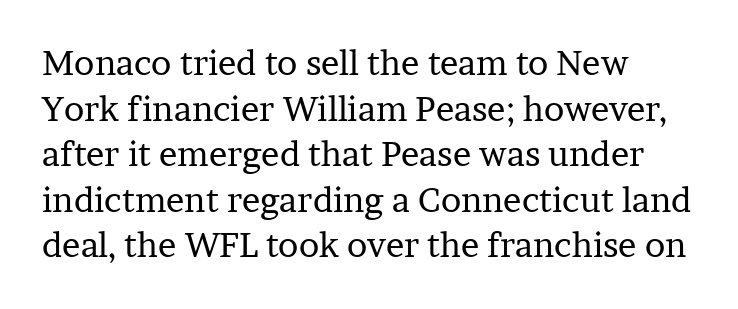
The image shows 34 px regular-weight serif type, upright; set left-aligned, normal line spacing (1.34x), normal letter spacing, not underlined; low stroke contrast and a medium x-height.
